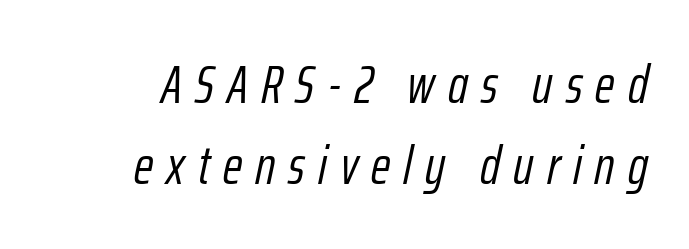
Q: Is the text bold? A: No.
Q: Is the text italic (slanted)? A: Yes, it leans right by about 12 degrees.
Q: Is the text underlined? A: No.
Q: How is the paragraph aligned? A: Right-aligned.
Q: Is the spacing between letters normal or unusually wide? A: Unusually wide.
Q: Is the spacing between lines tight, normal or loose? A: Normal.
Q: Width (condensed, normal, or wide)? A: Condensed.
Q: Stroke contrast? A: Low.
Q: x-height? A: Medium.
Q: Monospaced? A: No.
